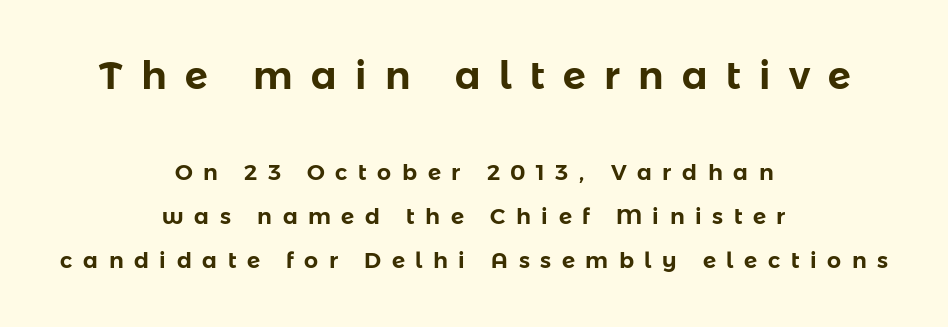
Q: Is the text italic (slanted)? A: No, it is upright.
Q: Is the typeface a serif or a sans-serif typeface? A: Sans-serif.
Q: Is the text underlined? A: No.
Q: How is the paragraph aligned? A: Centered.
Q: Is the spacing between letters normal or unusually wide? A: Unusually wide.
Q: Is the spacing between lines tight, normal or loose? A: Loose.
Q: Which block of text is set in a larger size, the first (top) or the second (bottom)? A: The first (top) one.
Q: Width (condensed, normal, or wide)? A: Normal.
Q: Stroke contrast? A: Low.
Q: x-height? A: Medium.
Q: Monospaced? A: No.
